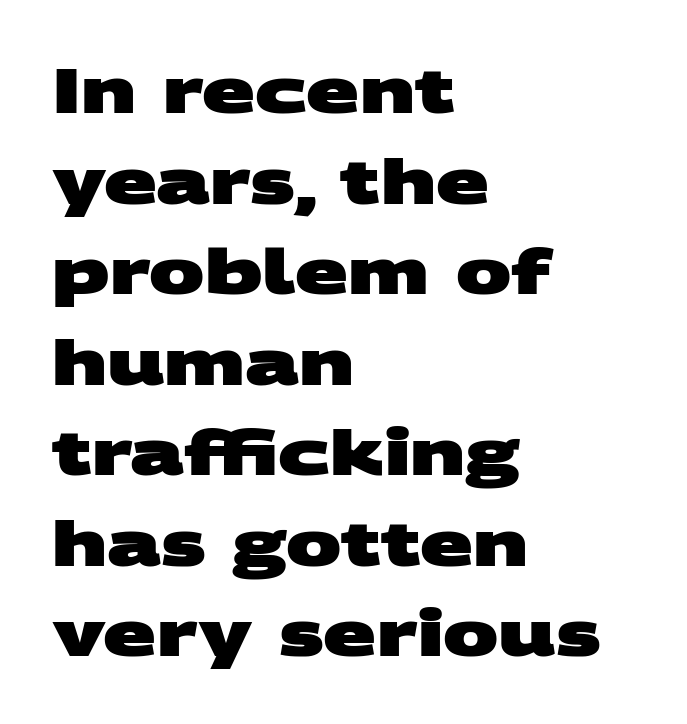
The image shows 62 px heavy, wide sans-serif type; set left-aligned, normal line spacing (1.46x), normal letter spacing, not underlined; medium stroke contrast and a large x-height.
